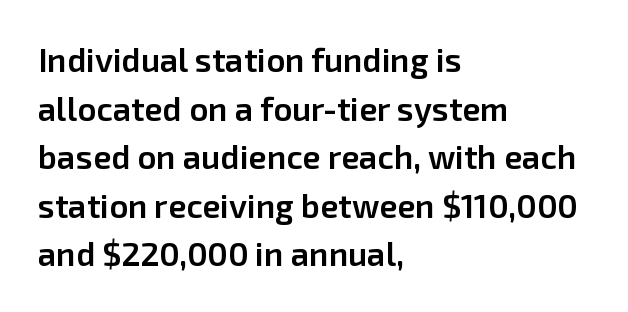
{"serif": "no", "italic": "no", "bold": "semi", "weight": "semibold", "width": "normal", "stroke_contrast": "low", "x_height": "medium", "monospaced": "no", "underline": "no", "align": "left", "line_spacing": "normal", "line_spacing_ratio": 1.47, "letter_spacing": "normal", "letter_spacing_em": 0.0, "glyph_px": 33}
